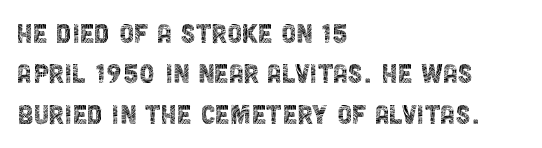
{"serif": "no", "italic": "no", "bold": "no", "weight": "thin", "width": "condensed", "x_height": "large", "monospaced": "no", "underline": "no", "align": "left", "line_spacing_ratio": 1.22, "letter_spacing": "normal", "letter_spacing_em": 0.0, "glyph_px": 33}
